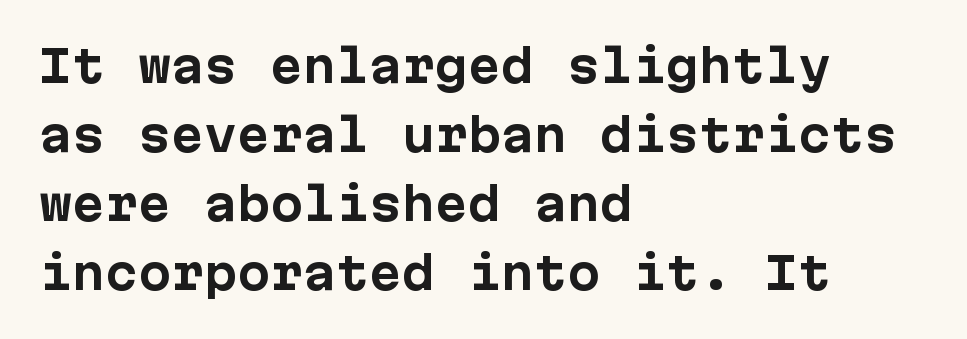
The image shows 44 px bold sans-serif type, upright; set left-aligned, normal line spacing (1.57x), normal letter spacing, not underlined; low stroke contrast and a medium x-height.
